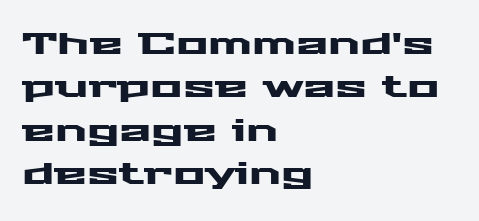
{"serif": "no", "italic": "no", "width": "wide", "stroke_contrast": "medium", "x_height": "medium", "monospaced": "no", "underline": "no", "align": "left", "line_spacing": "normal", "line_spacing_ratio": 1.45, "letter_spacing": "normal", "letter_spacing_em": 0.0, "glyph_px": 30}
